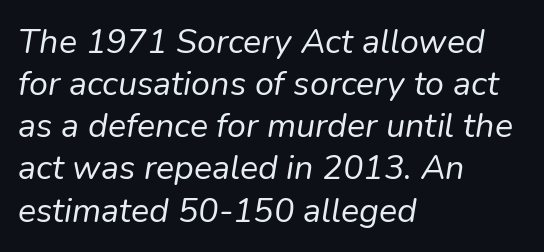
Spacing between characters is what you'd get straight out of the box. A typesetter would call this proportional, since set widths differ per character. The cut favours lightness, reaching ordinary text weight at its darkest. There's an unmistakable incline to the writing here. Short and long lines alike share a common starting point at left.
